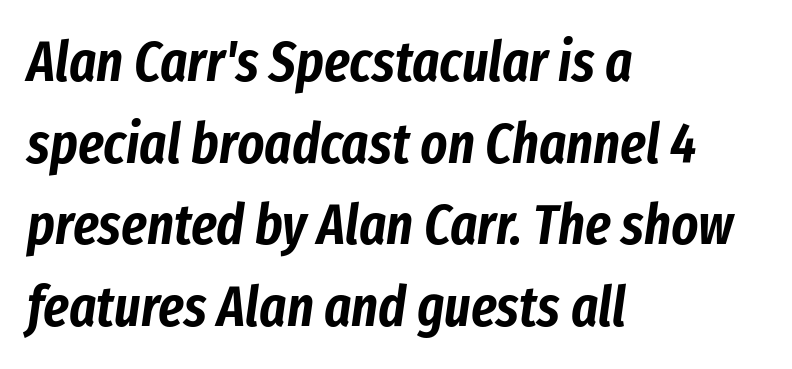
The image shows 57 px condensed type, italic (leaning right); set left-aligned, normal line spacing (1.43x), normal letter spacing, not underlined; low stroke contrast and a medium x-height.
